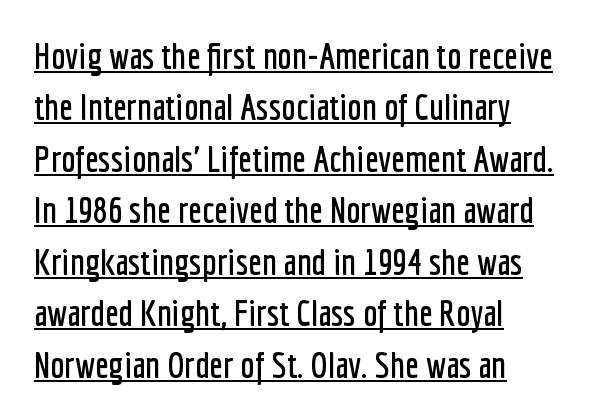
The image shows 36 px condensed sans-serif type, upright; set left-aligned, normal line spacing (1.43x), normal letter spacing, underlined; low stroke contrast and a medium x-height.
